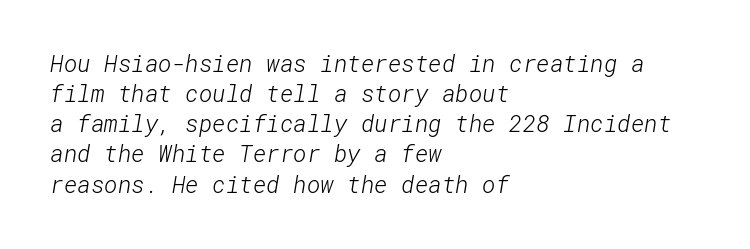
{"bold": "no", "underline": "no", "align": "left", "line_spacing": "normal", "line_spacing_ratio": 1.31, "letter_spacing": "normal", "letter_spacing_em": 0.0, "glyph_px": 23}
